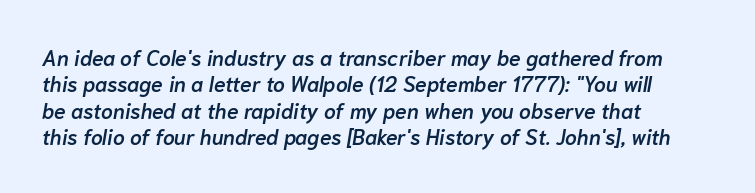
{"italic": "yes", "lean": "right", "slant_degrees": 10, "bold": "semi", "underline": "no", "align": "left", "line_spacing": "normal", "line_spacing_ratio": 1.26, "letter_spacing": "normal", "letter_spacing_em": 0.0, "glyph_px": 21}
